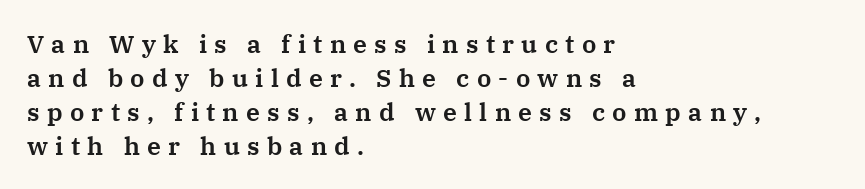
Q: Is the text italic (slanted)? A: No, it is upright.
Q: Is the text underlined? A: No.
Q: How is the paragraph aligned? A: Left-aligned.
Q: Is the spacing between letters normal or unusually wide? A: Unusually wide.
Q: Is the spacing between lines tight, normal or loose? A: Normal.
